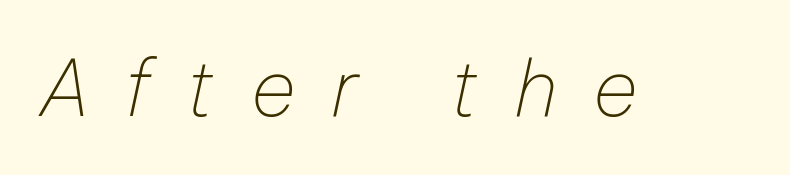
The image shows 78 px thin type, italic (leaning right); set unusually wide letter spacing (+0.46 em), not underlined; low stroke contrast and a medium x-height.
